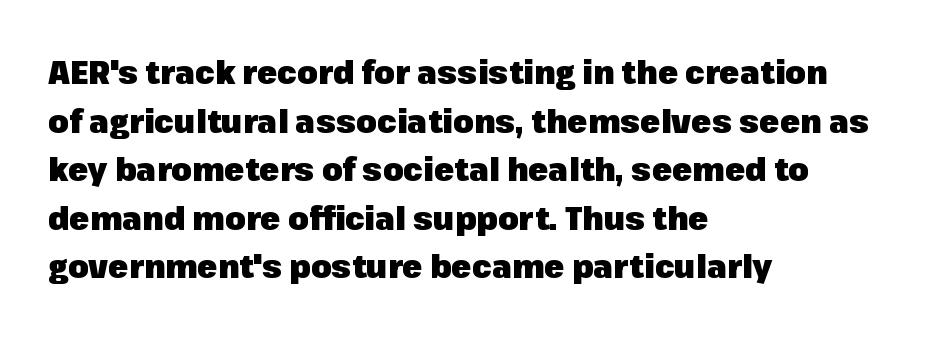
All the whitespace from short lines collects on the right. Clear beneath every line of the passage. How would I describe the line gaps? Plain and ordinary. The typography opts for an upright posture over an oblique one. Compared with an ordinary text face, these strokes are far heavier — a full bold. The letters sit at their default tracking, neither squeezed nor spread.
